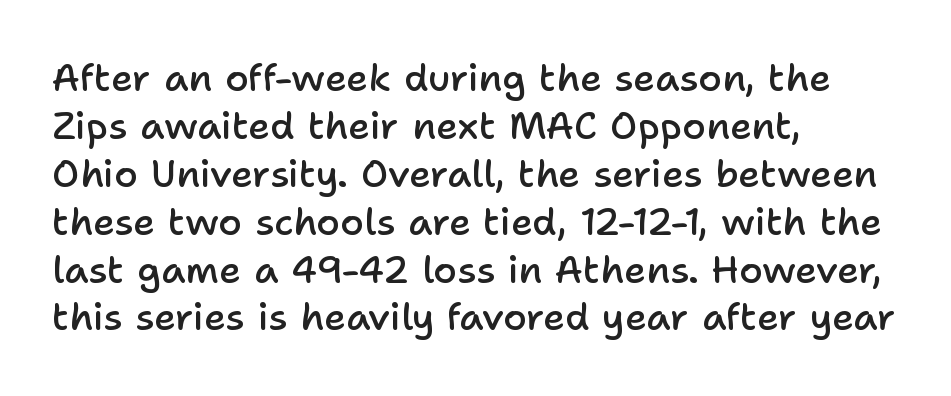
The image shows 38 px semibold sans-serif type, upright; set left-aligned, normal line spacing (1.26x), normal letter spacing, not underlined; low stroke contrast and a medium x-height.
